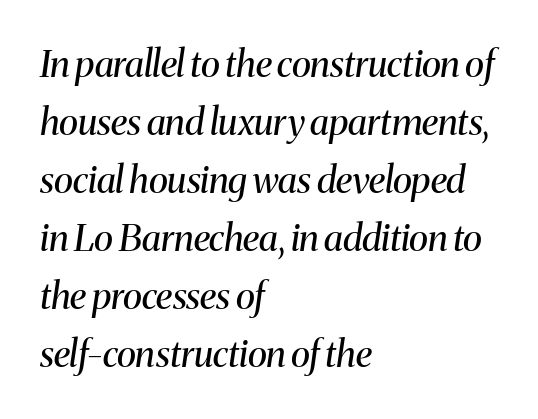
Notice how the passage keeps a crisp vertical edge on the left only. If you drew a line through each stem, it would be angled. The glyphs in this specimen are seriffed. This block has exactly the height ordinary leading produces. A typesetter would call this zero additional tracking. Nobody drew a line under any word here.
